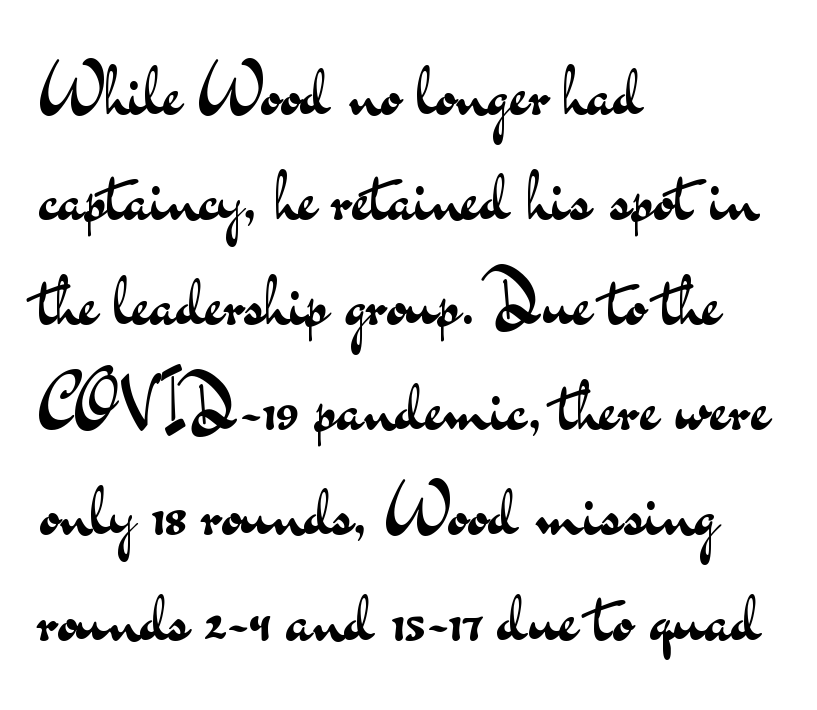
{"serif": "no", "bold": "no", "weight": "regular", "width": "wide", "stroke_contrast": "medium", "x_height": "small", "monospaced": "no", "underline": "no", "align": "left", "line_spacing": "normal", "line_spacing_ratio": 1.46, "letter_spacing": "normal", "letter_spacing_em": 0.0, "glyph_px": 72}
